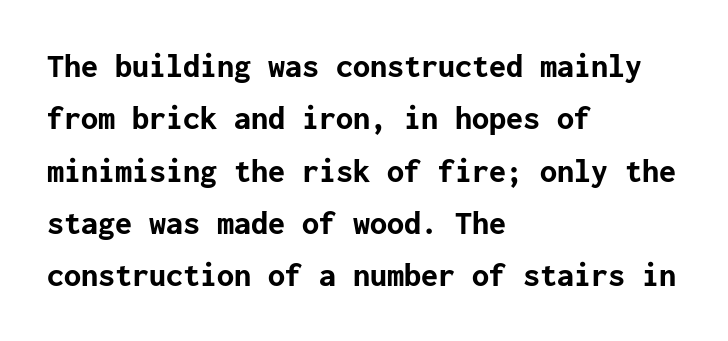
Evenly set lines give the paragraph a standard silhouette. Nothing sits at the stroke ends, so this counts as sans-serif. All the whitespace from short lines collects on the right. Strong, thick strokes mark this as bold type.
